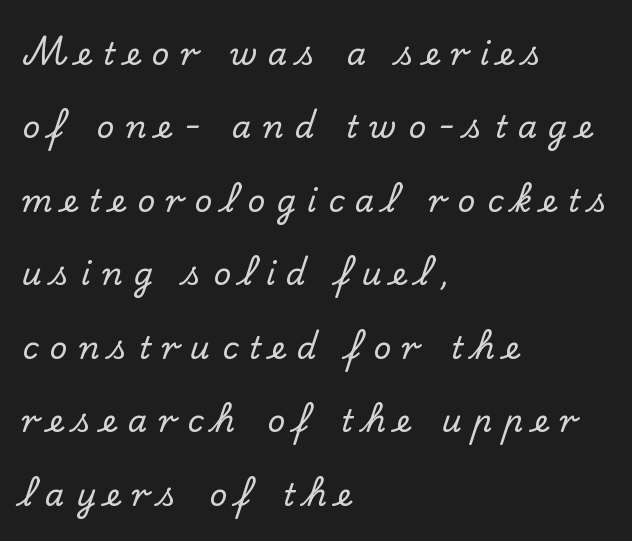
Q: Is the text italic (slanted)? A: Yes.
Q: Is the typeface a serif or a sans-serif typeface? A: Serif.
Q: Is the text underlined? A: No.
Q: How is the paragraph aligned? A: Left-aligned.
Q: Is the spacing between letters normal or unusually wide? A: Unusually wide.
Q: Is the spacing between lines tight, normal or loose? A: Loose.
Q: Width (condensed, normal, or wide)? A: Normal.
Q: Stroke contrast? A: Low.
Q: x-height? A: Small.
Q: Monospaced? A: No.
